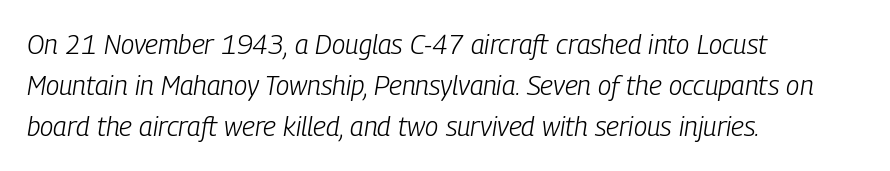
{"italic": "yes", "lean": "right", "slant_degrees": 9, "bold": "no", "underline": "no", "align": "left", "line_spacing": "normal", "line_spacing_ratio": 1.52, "letter_spacing": "normal", "letter_spacing_em": 0.0, "glyph_px": 27}
